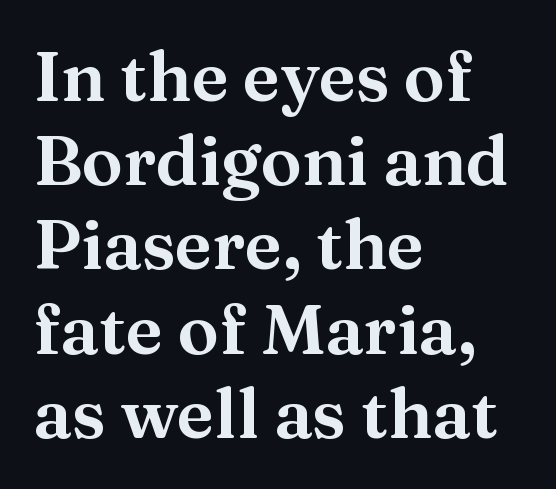
Q: Is the text italic (slanted)? A: No, it is upright.
Q: Is the typeface a serif or a sans-serif typeface? A: Serif.
Q: Is the text underlined? A: No.
Q: How is the paragraph aligned? A: Left-aligned.
Q: Is the spacing between letters normal or unusually wide? A: Normal.
Q: Width (condensed, normal, or wide)? A: Normal.
Q: Stroke contrast? A: Medium.
Q: x-height? A: Medium.
Q: Monospaced? A: No.
